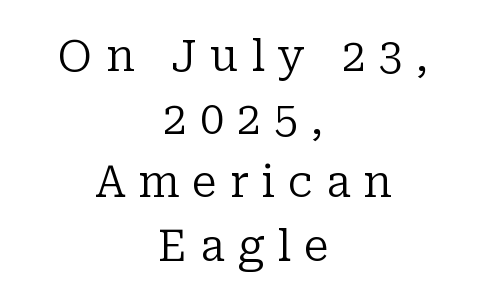
The rows are spaced the way most documents space them. The lines are quadded center. In terms of letterspacing, this is a distinctly airy, spread setting. Stems here are at most as thick as an everyday book face.
